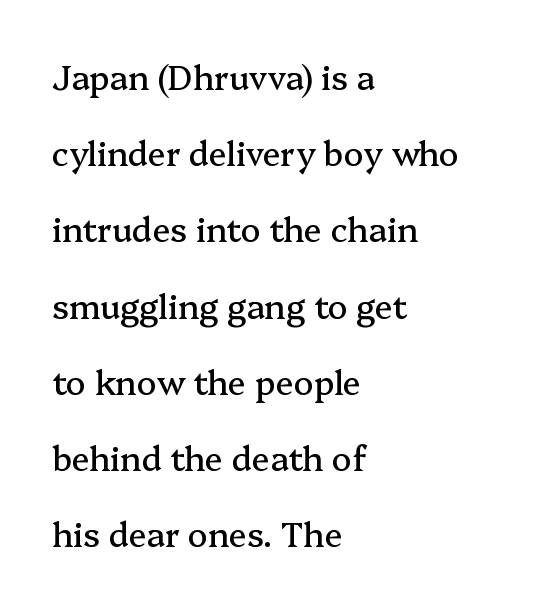
Every row of glyphs begins at an identical x-position on the left. Looks like regular typesetting: each glyph gets only the width it needs. Letter spacing: default. The space beneath each line is pristine and unruled. Line spacing here is loose. Unlike a clean sans, this face finishes its strokes with serifs.
